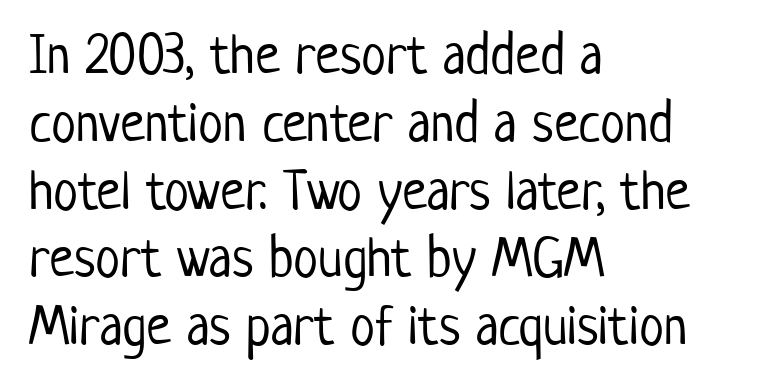
What stands out about the letter spacing? Nothing — it is the standard amount. The letters advance in unequal steps, a hallmark of proportional type. Does the type have serifs? No, each stem ends abruptly. In CSS terms this would be text-align: left. Stems here are at most as thick as an everyday book face. The letters stand straight up with perfectly vertical stems.
